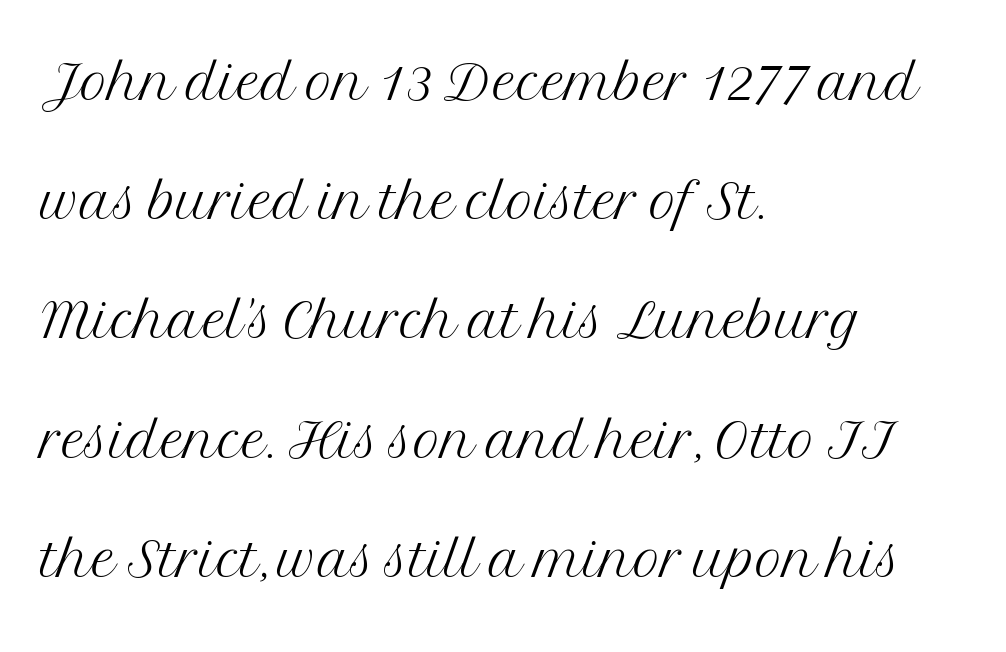
The image shows 75 px light serif type; set left-aligned, normal line spacing (1.59x), normal letter spacing, not underlined; medium stroke contrast and a medium x-height.
